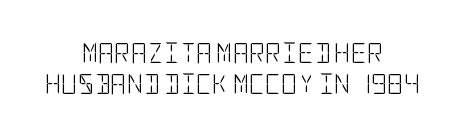
{"italic": "no", "bold": "no", "underline": "no", "align": "center", "line_spacing": "normal", "line_spacing_ratio": 1.54, "letter_spacing": "normal", "letter_spacing_em": 0.0, "glyph_px": 20}
